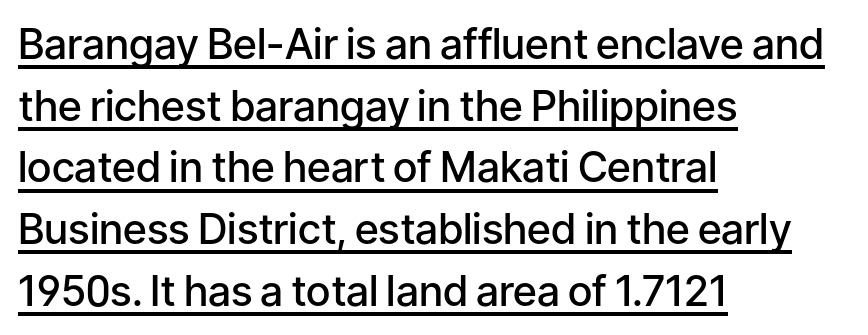
Upright lettering throughout. If you measured baseline to baseline, you'd find a middling distance. Every word sits above its own underline. These lines are rendered in a variable-pitch font. What weight is shown? A semibold, between regular and bold.
